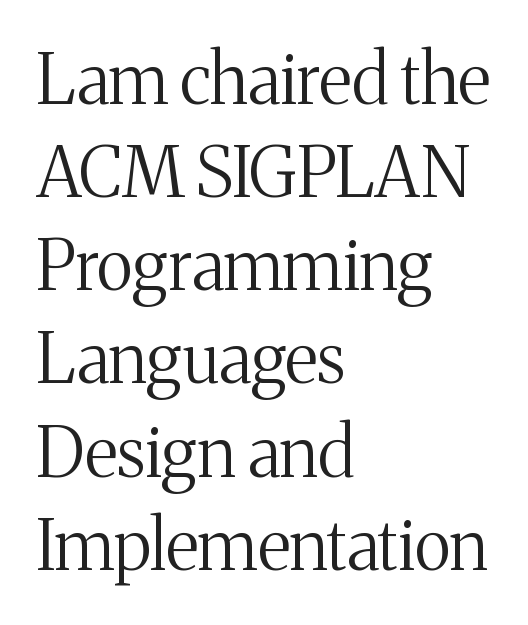
Q: Is the text bold? A: No.
Q: Is the text italic (slanted)? A: No, it is upright.
Q: Is the typeface a serif or a sans-serif typeface? A: Serif.
Q: Is the text underlined? A: No.
Q: How is the paragraph aligned? A: Left-aligned.
Q: Is the spacing between letters normal or unusually wide? A: Normal.
Q: Is the spacing between lines tight, normal or loose? A: Normal.
Q: Width (condensed, normal, or wide)? A: Normal.
Q: Stroke contrast? A: Medium.
Q: x-height? A: Medium.
Q: Monospaced? A: No.
